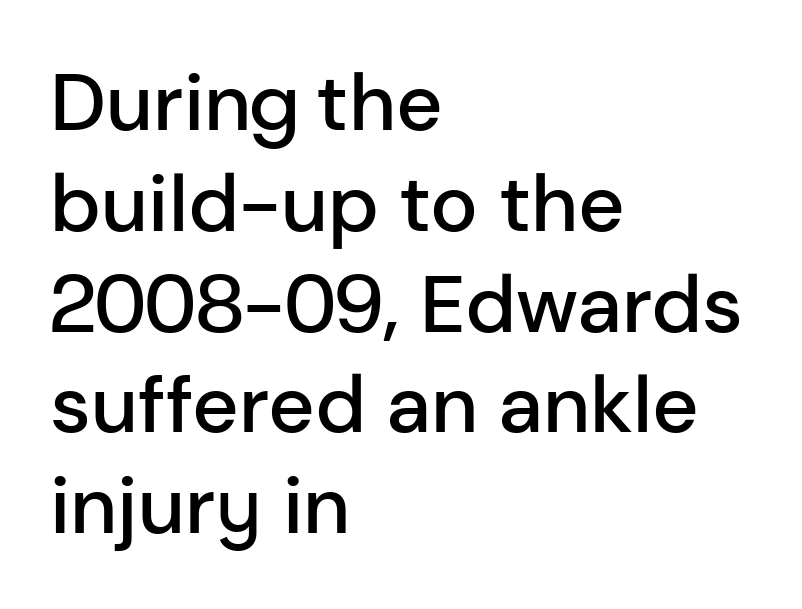
The image shows 80 px semibold sans-serif type, upright; set left-aligned, normal line spacing (1.26x), normal letter spacing, not underlined; low stroke contrast and a medium x-height.
